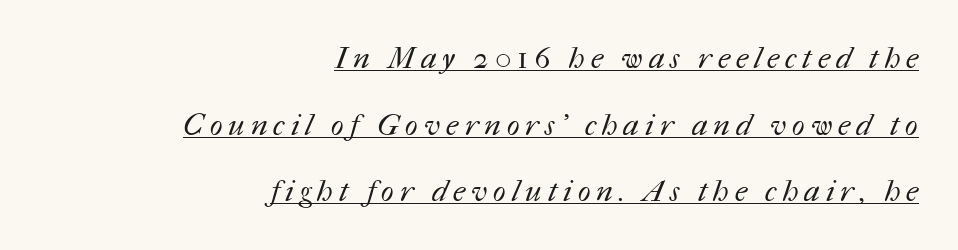
{"bold": "no", "weight": "regular", "width": "normal", "stroke_contrast": "medium", "x_height": "medium", "monospaced": "no", "underline": "yes", "align": "right", "line_spacing": "loose", "line_spacing_ratio": 2.22, "letter_spacing": "wide", "letter_spacing_em": 0.2, "glyph_px": 30}
